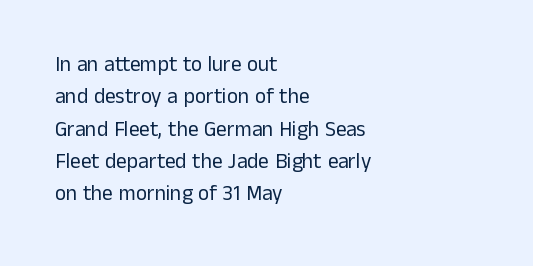
The image shows 21 px text type, upright; set left-aligned, normal line spacing (1.54x), normal letter spacing, not underlined.
